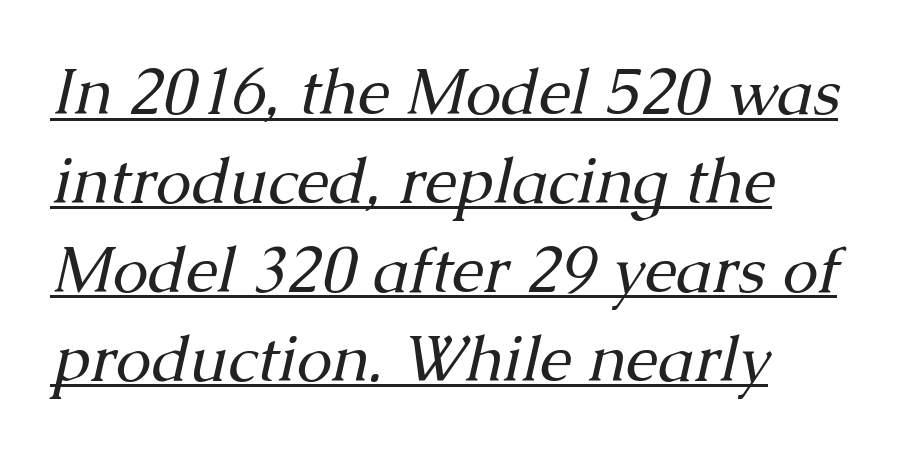
Each letter keeps its own natural width here, so spacing adapts to shape. Each word holds together tightly as a unit, with standard inter-letter gaps. The strokes carry an ordinary text weight at most. Honestly, the row spacing looks completely unremarkable. The lettering is marked with a stroke running underneath it. The typesetter chose a ragged-right arrangement here.
